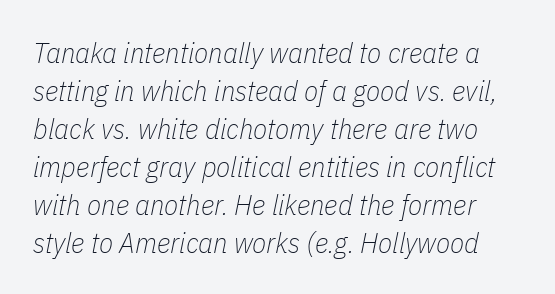
The image shows 29 px thin, condensed type, italic (leaning right); set normal line spacing (1.31x), normal letter spacing, not underlined; low stroke contrast and a medium x-height.
